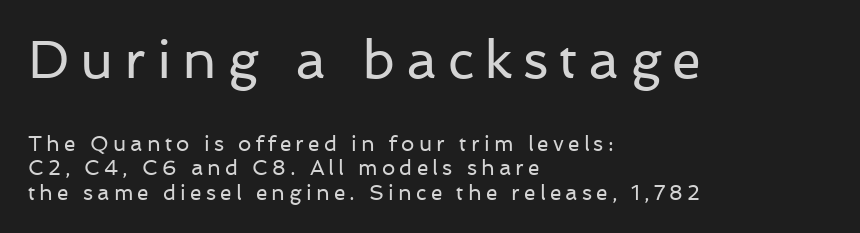
A student would notice the top passage is typeset larger than what follows. A light-to-regular cut is what we see here. Leading: reduced. Proportional: the letters do not fall into vertical columns. The rendering anchors every line to the left-hand side.
